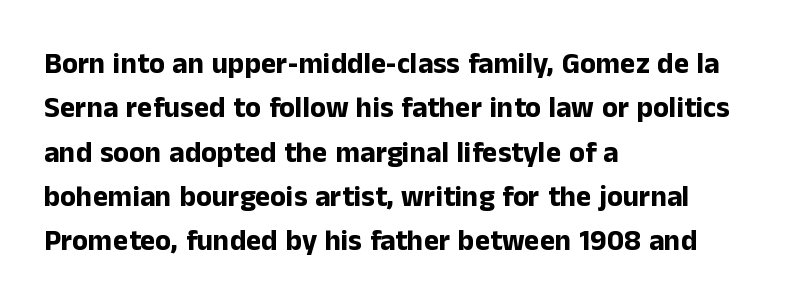
{"serif": "no", "italic": "no", "bold": "yes", "weight": "bold", "width": "normal", "stroke_contrast": "low", "x_height": "medium", "monospaced": "no", "underline": "no", "align": "left", "line_spacing": "normal", "line_spacing_ratio": 1.53, "letter_spacing": "normal", "letter_spacing_em": 0.0, "glyph_px": 29}
